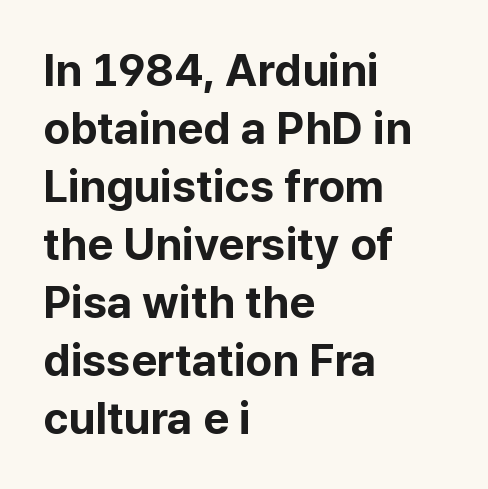
Q: Is the text bold? A: Yes.
Q: Is the text italic (slanted)? A: No, it is upright.
Q: Is the typeface a serif or a sans-serif typeface? A: Sans-serif.
Q: Is the text underlined? A: No.
Q: How is the paragraph aligned? A: Left-aligned.
Q: Is the spacing between letters normal or unusually wide? A: Normal.
Q: Is the spacing between lines tight, normal or loose? A: Normal.
Q: Width (condensed, normal, or wide)? A: Normal.
Q: Stroke contrast? A: Low.
Q: x-height? A: Medium.
Q: Monospaced? A: No.
